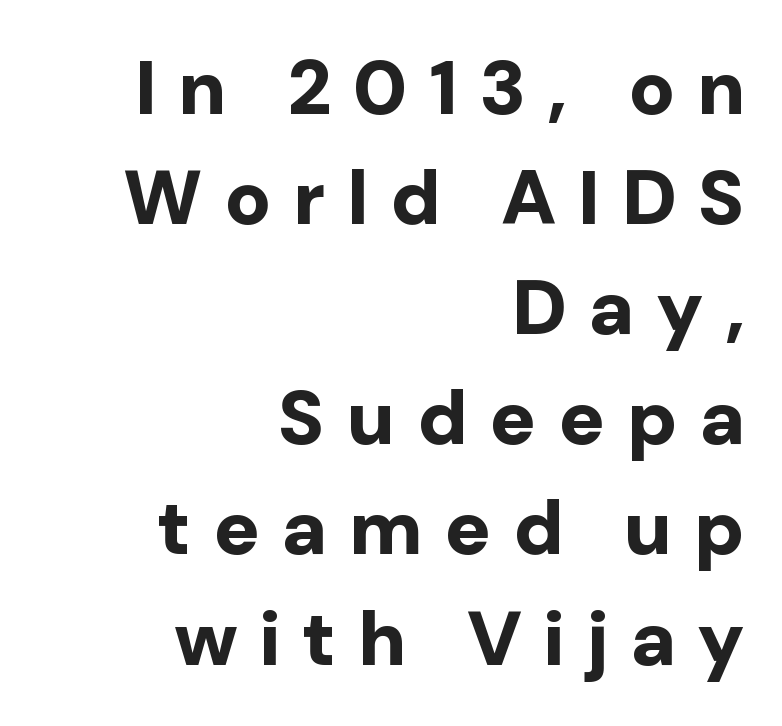
{"serif": "no", "italic": "no", "bold": "yes", "weight": "bold", "width": "normal", "stroke_contrast": "low", "x_height": "medium", "monospaced": "no", "underline": "no", "align": "right", "line_spacing": "normal", "line_spacing_ratio": 1.43, "letter_spacing": "wide", "letter_spacing_em": 0.28, "glyph_px": 77}
